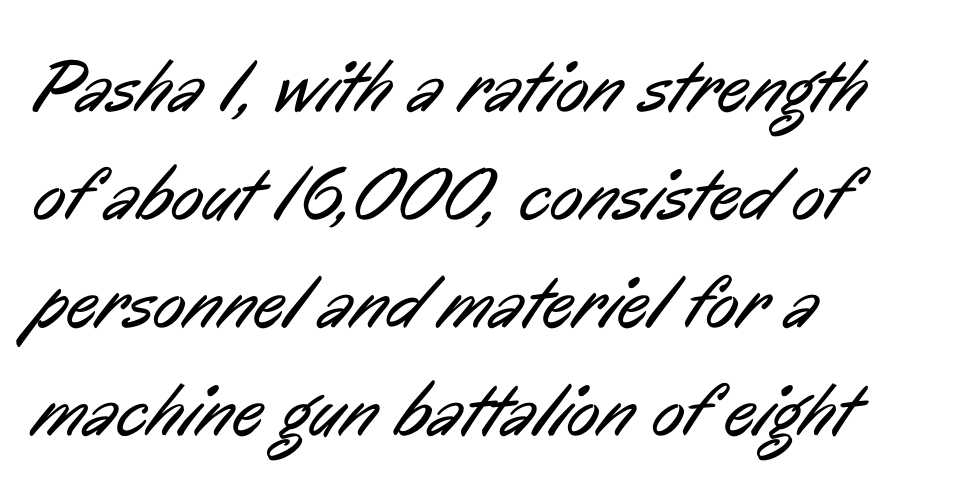
{"serif": "no", "bold": "no", "weight": "regular", "width": "condensed", "stroke_contrast": "low", "x_height": "medium", "monospaced": "no", "underline": "no", "align": "left", "line_spacing": "normal", "line_spacing_ratio": 1.42, "letter_spacing": "normal", "letter_spacing_em": 0.0, "glyph_px": 76}
